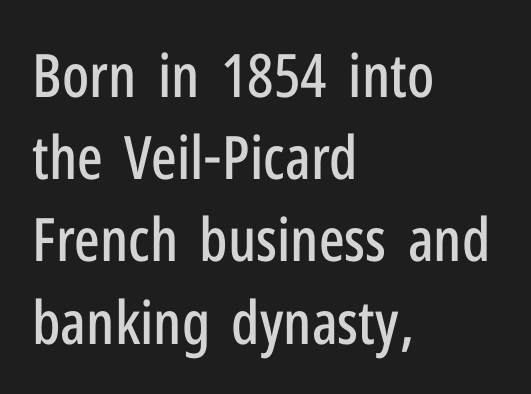
The line-height multiplier appears to be the usual default. The face used here is rendered with its standard letterfit. The paragraph shown leans on its left margin. You could not count columns in this text — the font is proportionally spaced.
